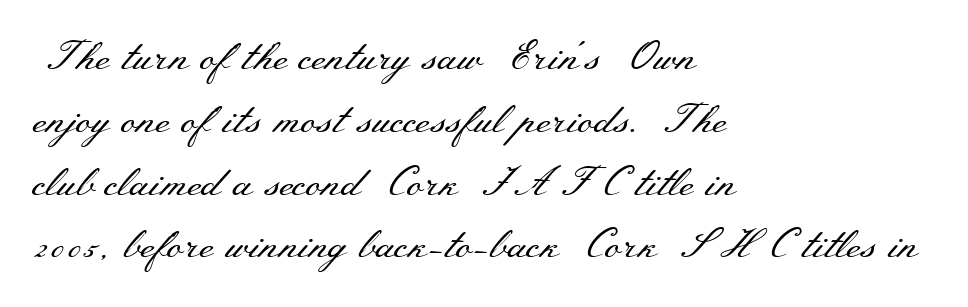
Q: Is the text bold? A: No.
Q: Is the text italic (slanted)? A: Yes.
Q: Is the typeface a serif or a sans-serif typeface? A: Serif.
Q: Is the text underlined? A: No.
Q: How is the paragraph aligned? A: Left-aligned.
Q: Is the spacing between letters normal or unusually wide? A: Normal.
Q: Is the spacing between lines tight, normal or loose? A: Normal.
Q: Width (condensed, normal, or wide)? A: Wide.
Q: Stroke contrast? A: Medium.
Q: x-height? A: Small.
Q: Monospaced? A: No.
